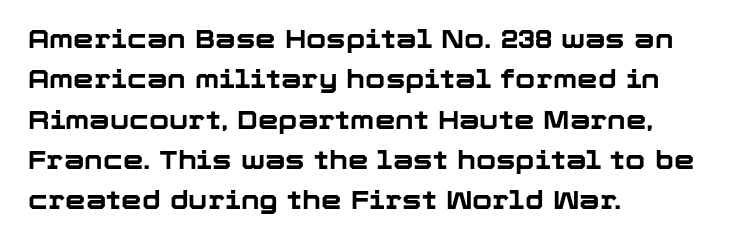
A classic flush-left, rag-right setting is used for this passage. Rows of type keep a routine distance in the vertical direction. Descenders are the only things crossing below the line. The strokes are fattened all the way to bold. Tracking value appears to be zero — textbook default spacing.
